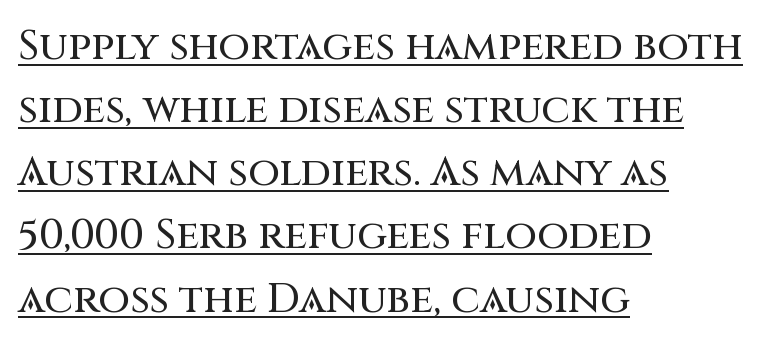
{"serif": "no", "italic": "no", "width": "normal", "stroke_contrast": "medium", "x_height": "large", "monospaced": "no", "underline": "yes", "align": "left", "line_spacing": "normal", "line_spacing_ratio": 1.54, "letter_spacing": "normal", "letter_spacing_em": 0.0, "glyph_px": 41}
